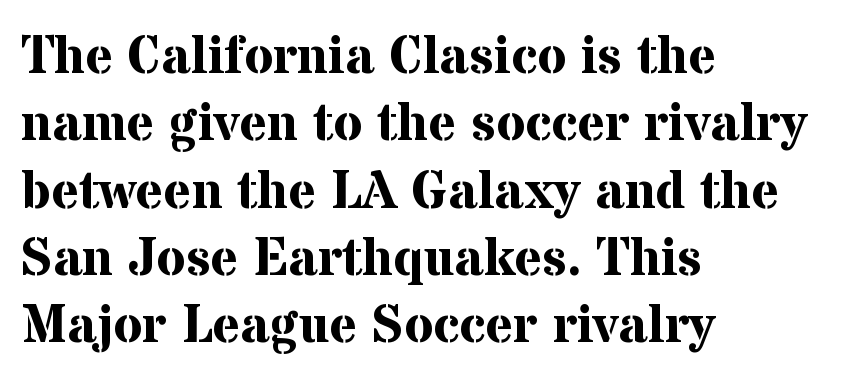
The letters stand straight up with perfectly vertical stems. Is this a sans? No — the strokes have serifs. Descenders hang freely into open space. The designer left line spacing at the default.
